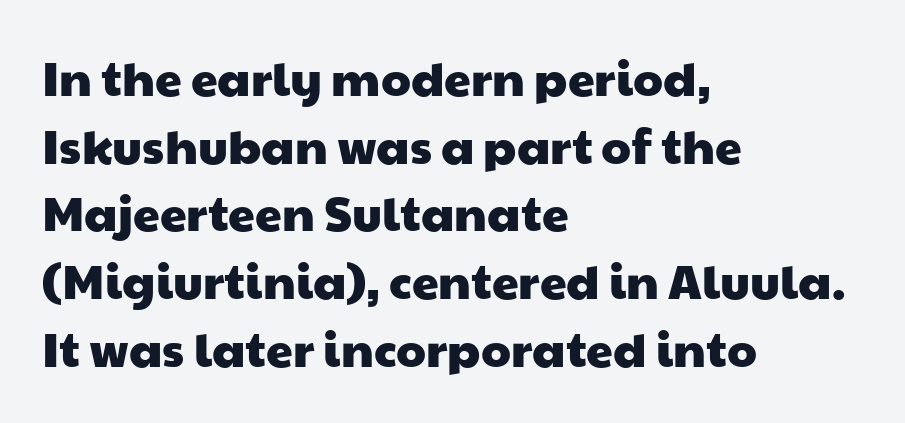
{"serif": "no", "width": "wide", "stroke_contrast": "low", "x_height": "medium", "monospaced": "no", "underline": "no", "align": "left", "line_spacing": "normal", "line_spacing_ratio": 1.41, "letter_spacing": "normal", "letter_spacing_em": 0.0, "glyph_px": 48}
